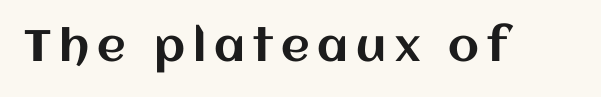
No word sits above an underline. It's the straight-up-and-down kind of type. You could not count columns in this text — the font is proportionally spaced.
